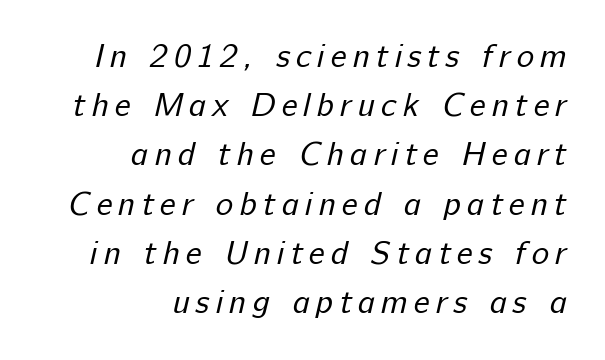
{"serif": "no", "bold": "no", "weight": "regular", "width": "normal", "stroke_contrast": "low", "x_height": "medium", "monospaced": "no", "underline": "no", "align": "right", "line_spacing": "normal", "line_spacing_ratio": 1.49, "glyph_px": 33}
